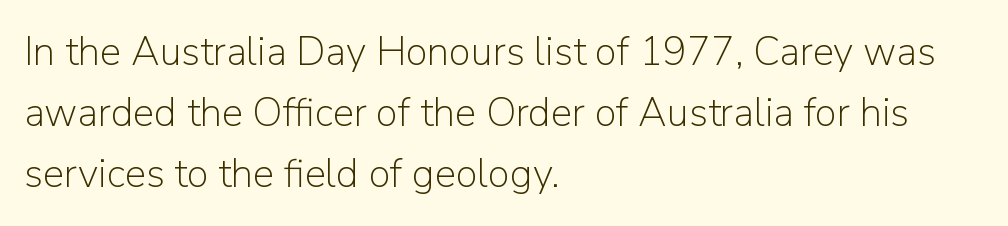
Q: Is the text bold? A: No.
Q: Is the text italic (slanted)? A: No, it is upright.
Q: Is the typeface a serif or a sans-serif typeface? A: Sans-serif.
Q: Is the text underlined? A: No.
Q: How is the paragraph aligned? A: Left-aligned.
Q: Is the spacing between letters normal or unusually wide? A: Normal.
Q: Is the spacing between lines tight, normal or loose? A: Normal.
Q: Width (condensed, normal, or wide)? A: Normal.
Q: Stroke contrast? A: Low.
Q: x-height? A: Medium.
Q: Monospaced? A: No.
